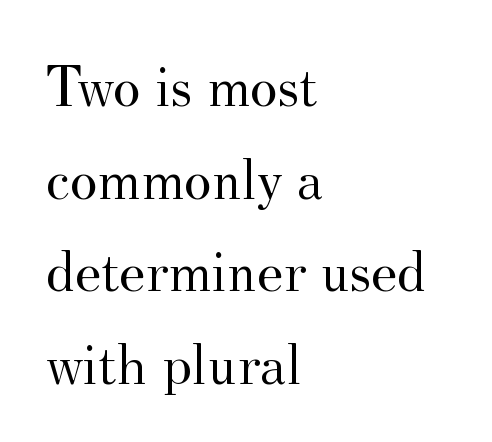
Q: Is the text bold? A: No.
Q: Is the text italic (slanted)? A: No, it is upright.
Q: Is the typeface a serif or a sans-serif typeface? A: Serif.
Q: Is the text underlined? A: No.
Q: How is the paragraph aligned? A: Left-aligned.
Q: Is the spacing between letters normal or unusually wide? A: Normal.
Q: Is the spacing between lines tight, normal or loose? A: Normal.
Q: Width (condensed, normal, or wide)? A: Normal.
Q: Stroke contrast? A: Medium.
Q: x-height? A: Small.
Q: Monospaced? A: No.
